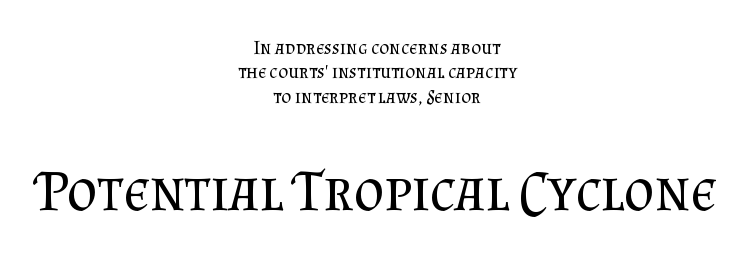
The letters advance in unequal steps, a hallmark of proportional type. Is there any slant? The stems are plumb. If you measured baseline to baseline, you'd find a middling distance. The typeface has the unassuming heft of standard copy or less. Where is the straight margin? There isn't one; the lines are centered.
